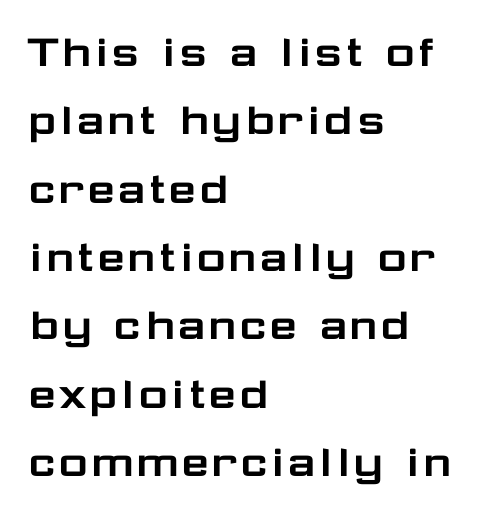
The image shows 51 px wide sans-serif type, upright; set left-aligned, normal line spacing (1.34x), normal letter spacing, not underlined; low stroke contrast and a medium x-height.
